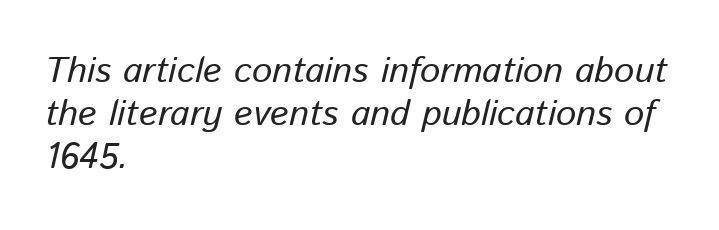
Compared with ordinary roman type, these characters are visibly tilted. The face looks like a standard text weight, possibly lighter. This sample has the flowing, uneven cadence of proportional lettering. Words float on clear page, feet unadorned.
